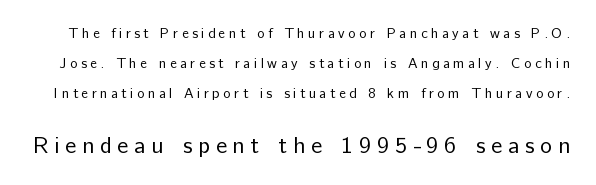
The image shows 23 px text type, upright; set loose line spacing (2.14x), unusually wide letter spacing (+0.25 em), not underlined; the second (bottom) block is 1.64x larger.
